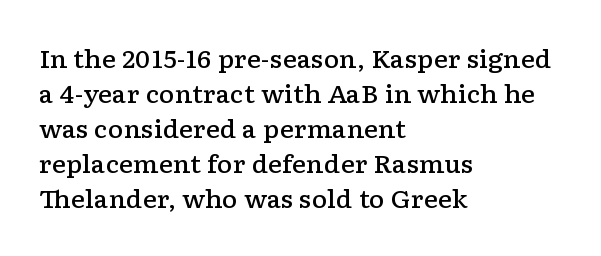
Q: Is the text bold? A: Semi-bold.
Q: Is the text italic (slanted)? A: No, it is upright.
Q: Is the text underlined? A: No.
Q: How is the paragraph aligned? A: Left-aligned.
Q: Is the spacing between letters normal or unusually wide? A: Normal.
Q: Is the spacing between lines tight, normal or loose? A: Normal.
